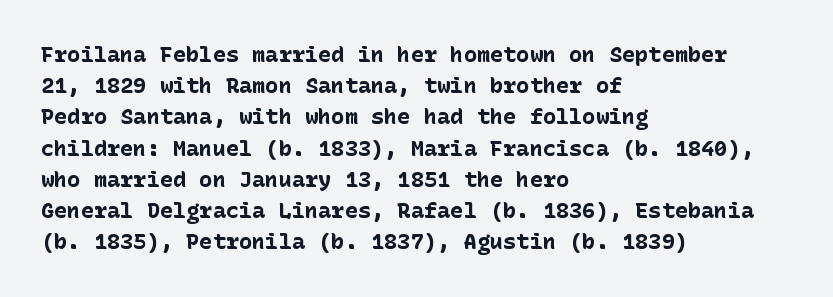
Q: Is the text bold? A: Yes.
Q: Is the text italic (slanted)? A: No, it is upright.
Q: Is the text underlined? A: No.
Q: How is the paragraph aligned? A: Left-aligned.
Q: Is the spacing between letters normal or unusually wide? A: Normal.
Q: Is the spacing between lines tight, normal or loose? A: Normal.
